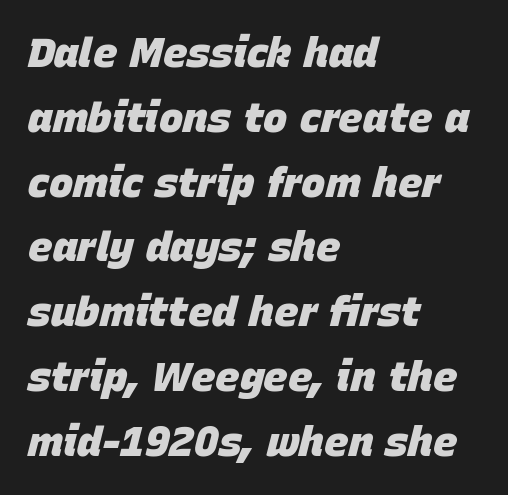
{"italic": "yes", "lean": "right", "slant_degrees": 15, "bold": "yes", "weight": "heavy", "width": "normal", "stroke_contrast": "low", "x_height": "large", "monospaced": "no", "underline": "no", "align": "left", "line_spacing": "normal", "line_spacing_ratio": 1.58, "letter_spacing": "normal", "letter_spacing_em": 0.0, "glyph_px": 41}
